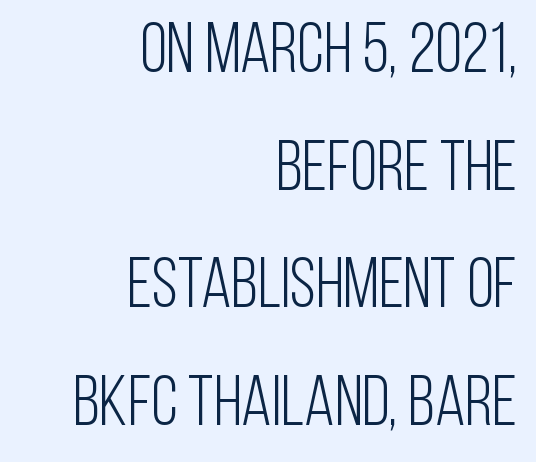
No heavy texture on the line: the type isn't bold. Horizontally, the lines are justified to the trailing edge only. Is this a fixed-width face? No — the glyphs have proportional, varying widths. The space directly below the letters is spotless. In terms of letterform style, serifs are entirely absent. Line spacing here is normal.
